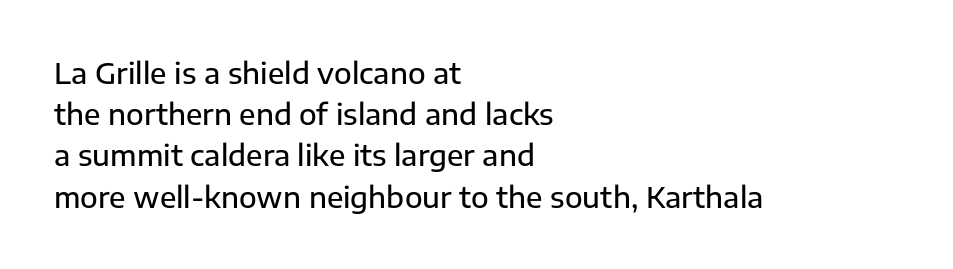
Q: Is the text italic (slanted)? A: No, it is upright.
Q: Is the typeface a serif or a sans-serif typeface? A: Sans-serif.
Q: Is the text underlined? A: No.
Q: How is the paragraph aligned? A: Left-aligned.
Q: Is the spacing between letters normal or unusually wide? A: Normal.
Q: Is the spacing between lines tight, normal or loose? A: Normal.
Q: Width (condensed, normal, or wide)? A: Normal.
Q: Stroke contrast? A: Low.
Q: x-height? A: Medium.
Q: Monospaced? A: No.
